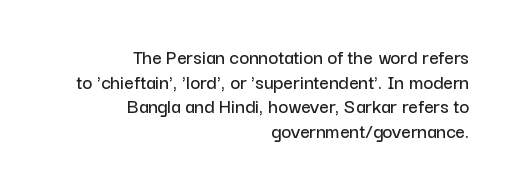
Q: Is the text italic (slanted)? A: No, it is upright.
Q: Is the text underlined? A: No.
Q: How is the paragraph aligned? A: Right-aligned.
Q: Is the spacing between letters normal or unusually wide? A: Normal.
